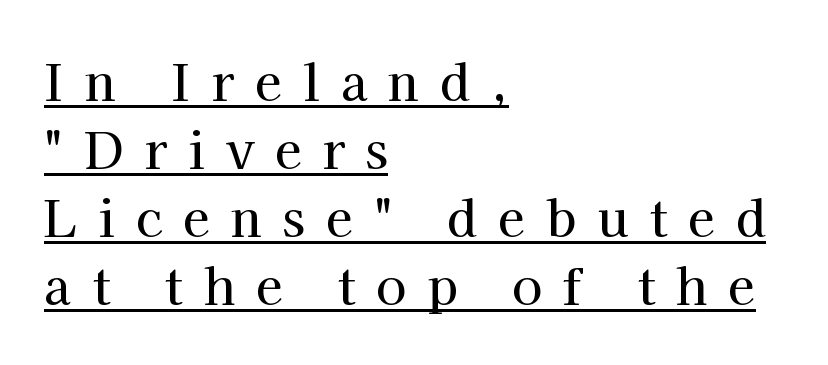
{"serif": "yes", "italic": "no", "width": "normal", "stroke_contrast": "high", "x_height": "medium", "monospaced": "no", "underline": "yes", "align": "left", "line_spacing": "normal", "line_spacing_ratio": 1.39, "letter_spacing": "wide", "letter_spacing_em": 0.43, "glyph_px": 49}
